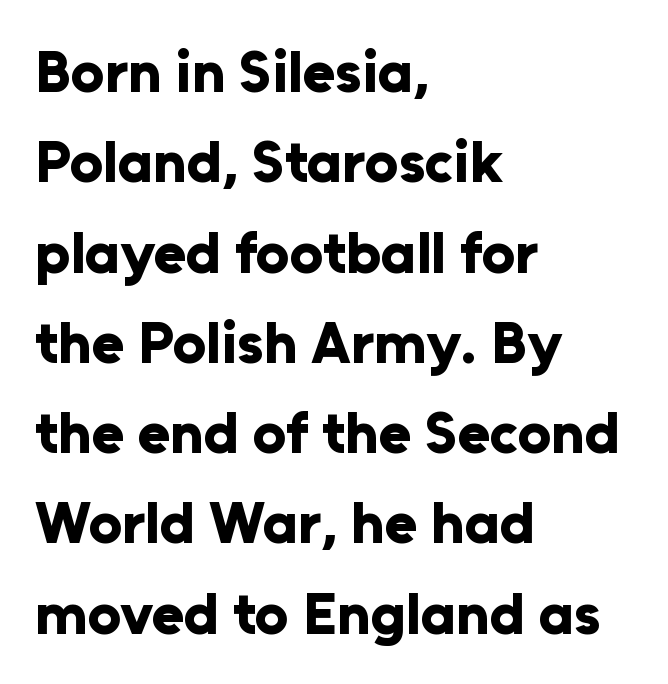
{"serif": "no", "italic": "no", "bold": "yes", "weight": "bold", "width": "normal", "stroke_contrast": "low", "x_height": "medium", "monospaced": "no", "underline": "no", "align": "left", "line_spacing": "normal", "line_spacing_ratio": 1.53, "letter_spacing": "normal", "letter_spacing_em": 0.0, "glyph_px": 59}
